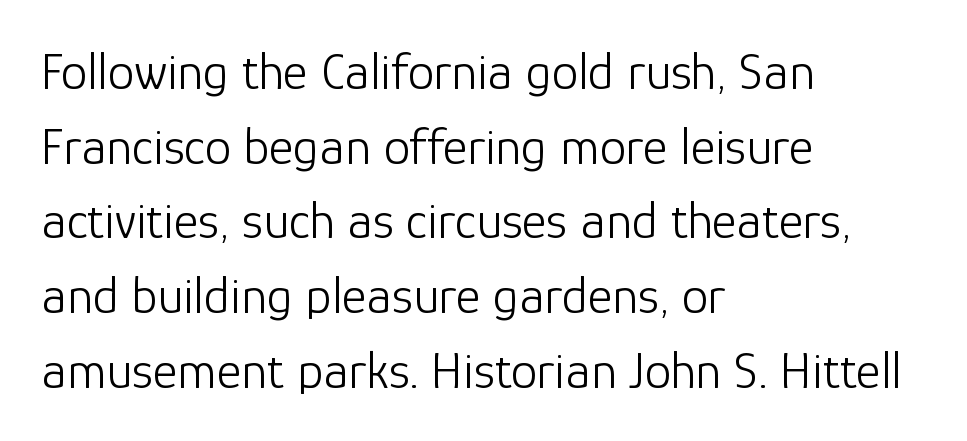
Q: Is the text bold? A: No.
Q: Is the text italic (slanted)? A: No, it is upright.
Q: Is the typeface a serif or a sans-serif typeface? A: Sans-serif.
Q: Is the text underlined? A: No.
Q: How is the paragraph aligned? A: Left-aligned.
Q: Is the spacing between letters normal or unusually wide? A: Normal.
Q: Is the spacing between lines tight, normal or loose? A: Normal.
Q: Width (condensed, normal, or wide)? A: Normal.
Q: Stroke contrast? A: Low.
Q: x-height? A: Medium.
Q: Monospaced? A: No.
